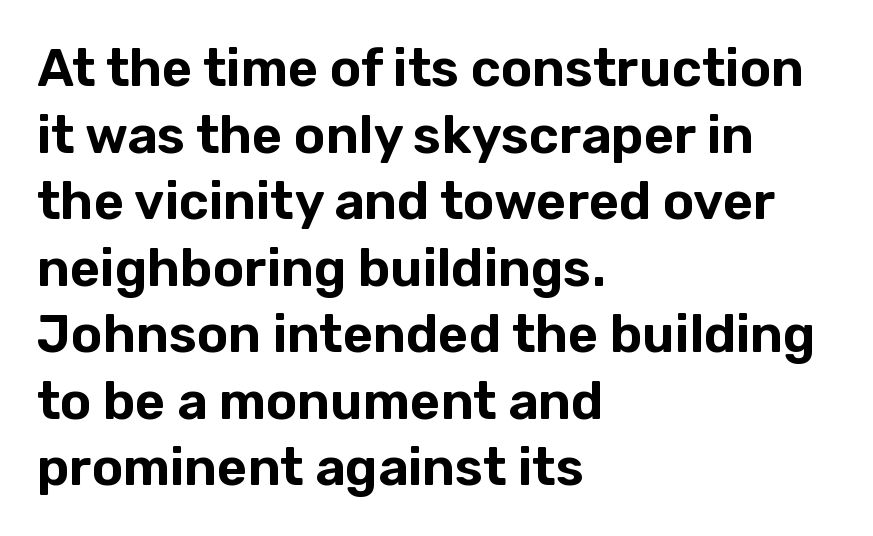
Looks like regular typesetting: each glyph gets only the width it needs. Stroke terminals: plain, sans-serif. The letters stand upright; this is a roman face. Students, observe: this is what conventionally led text looks like. Quick note: underline off. Tracking value appears to be zero — textbook default spacing.
